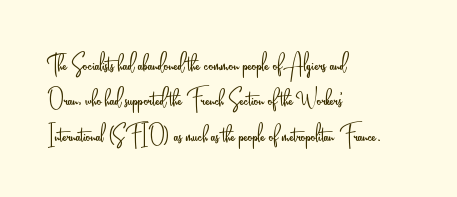
Typographically, this falls in the sans-serif category. The gaps between neighbouring characters are ordinary and unremarkable. Does the copy run flush right? No — it runs flush left. Caption: face not bold, strokes unweighted. Varying glyph widths throughout — classic text-font behaviour. The strip under each line holds only bare page.
